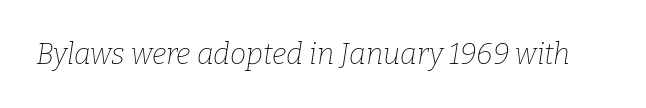
{"serif": "yes", "italic": "yes", "lean": "right", "slant_degrees": 9, "bold": "no", "weight": "thin", "width": "normal", "stroke_contrast": "low", "x_height": "medium", "monospaced": "no", "underline": "no", "letter_spacing": "normal", "letter_spacing_em": 0.0, "glyph_px": 29}
